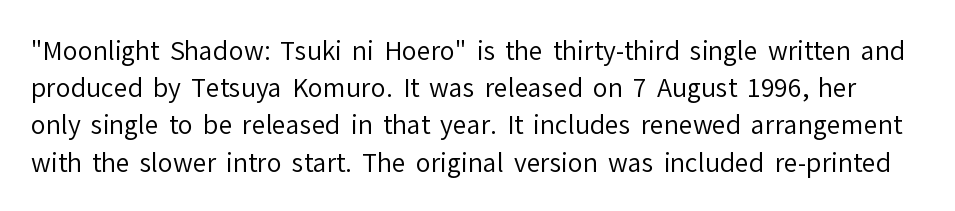
Q: Is the text bold? A: No.
Q: Is the text italic (slanted)? A: No, it is upright.
Q: Is the text underlined? A: No.
Q: Is the spacing between letters normal or unusually wide? A: Normal.
Q: Is the spacing between lines tight, normal or loose? A: Normal.
